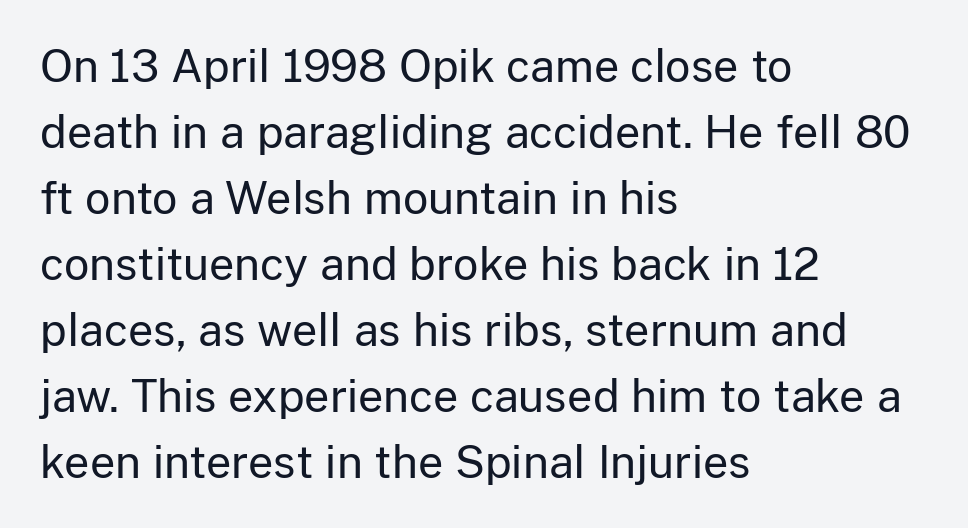
This is sans-serif lettering, the kind often seen on screens and signage. Notice how the stems are strictly vertical — no italics here. The lines in this sample share a left origin and differ only in where they stop. Stroke thickness stays within the range of a standard reading face or lighter.
